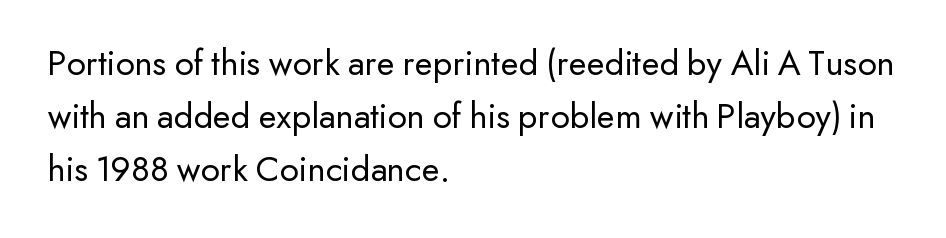
Q: Is the text bold? A: No.
Q: Is the text italic (slanted)? A: No, it is upright.
Q: Is the typeface a serif or a sans-serif typeface? A: Sans-serif.
Q: Is the text underlined? A: No.
Q: How is the paragraph aligned? A: Left-aligned.
Q: Is the spacing between letters normal or unusually wide? A: Normal.
Q: Is the spacing between lines tight, normal or loose? A: Normal.
Q: Width (condensed, normal, or wide)? A: Normal.
Q: Stroke contrast? A: Low.
Q: x-height? A: Small.
Q: Monospaced? A: No.
